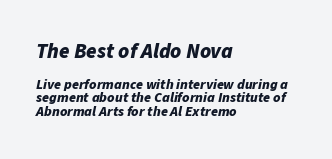
Teacher's note: observe the even left margin — that is flush-left alignment. Pretty heavy lettering here — definitely bold. Observe the ordinary spacing: letters are neighbours, not strangers. The specimen reads as italic at a glance. The space directly below the letters is spotless.
